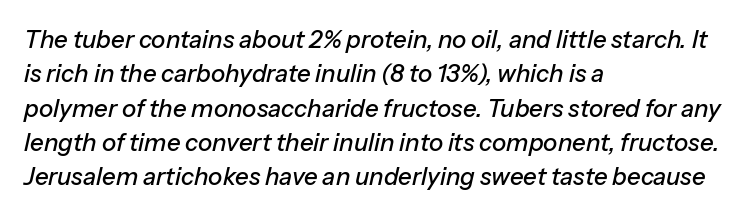
Q: Is the text italic (slanted)? A: Yes, it leans right by about 13 degrees.
Q: Is the text underlined? A: No.
Q: How is the paragraph aligned? A: Left-aligned.
Q: Is the spacing between letters normal or unusually wide? A: Normal.
Q: Is the spacing between lines tight, normal or loose? A: Normal.
